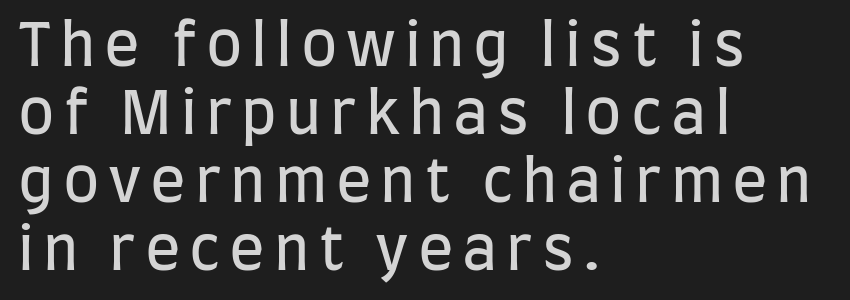
{"serif": "no", "italic": "no", "bold": "no", "weight": "regular", "width": "condensed", "stroke_contrast": "low", "x_height": "large", "monospaced": "no", "underline": "no", "align": "left", "line_spacing": "tight", "line_spacing_ratio": 1.15, "glyph_px": 59}
